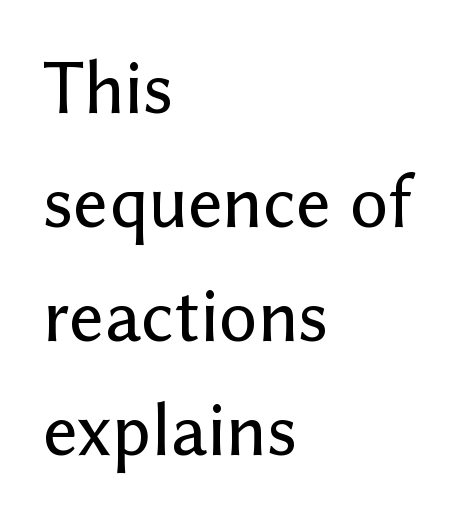
The image shows 76 px sans-serif type, upright; set left-aligned, normal line spacing (1.5x), normal letter spacing, not underlined; low stroke contrast and a medium x-height.
